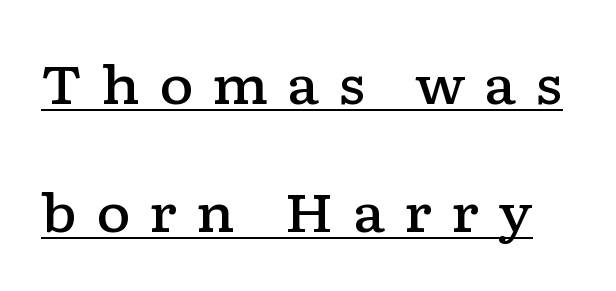
{"serif": "yes", "italic": "no", "bold": "semi", "weight": "semibold", "width": "wide", "stroke_contrast": "low", "x_height": "medium", "monospaced": "no", "underline": "yes", "line_spacing": "loose", "line_spacing_ratio": 2.42, "letter_spacing": "wide", "letter_spacing_em": 0.35, "glyph_px": 53}
